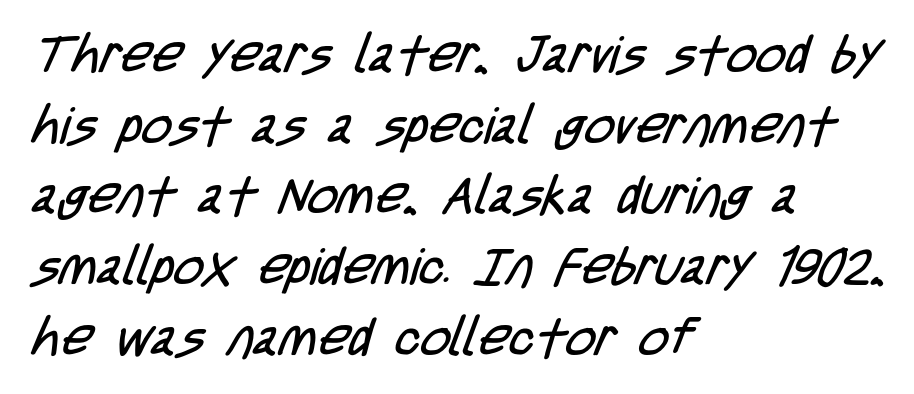
Q: Is the text bold? A: No.
Q: Is the typeface a serif or a sans-serif typeface? A: Sans-serif.
Q: Is the text underlined? A: No.
Q: How is the paragraph aligned? A: Left-aligned.
Q: Is the spacing between letters normal or unusually wide? A: Normal.
Q: Is the spacing between lines tight, normal or loose? A: Normal.
Q: Width (condensed, normal, or wide)? A: Condensed.
Q: Stroke contrast? A: Low.
Q: x-height? A: Large.
Q: Monospaced? A: No.
